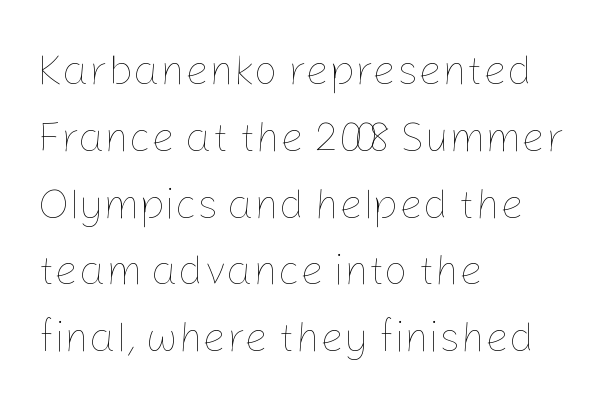
The area under the type is left untouched. Italic: no, the glyphs are upright roman. Spacing verdict: proportional, widths tailored to each character. Is the stroke heavy? The answer is a plain regular-or-lighter. A classic flush-left, rag-right setting is used for this passage.
